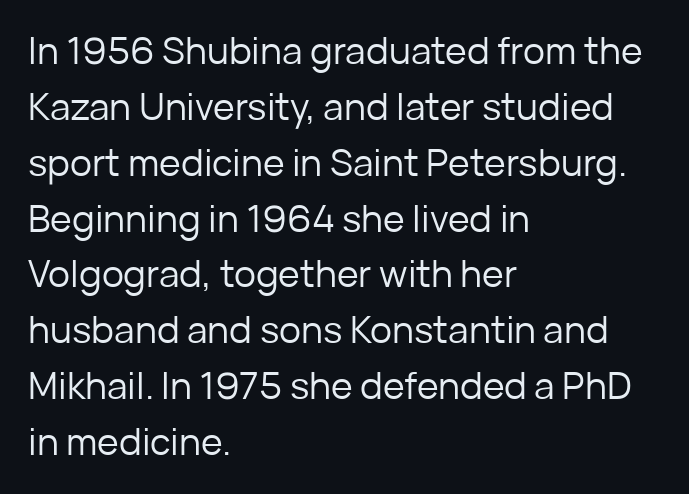
Descenders are the only things crossing below the line. Think of a printed novel: that variable character pitch is what you see here. Evenly set lines give the paragraph a standard silhouette. Caption: face not bold, strokes unweighted. The rag falls on the right side of this text block. The letters stand upright; this is a roman face.
